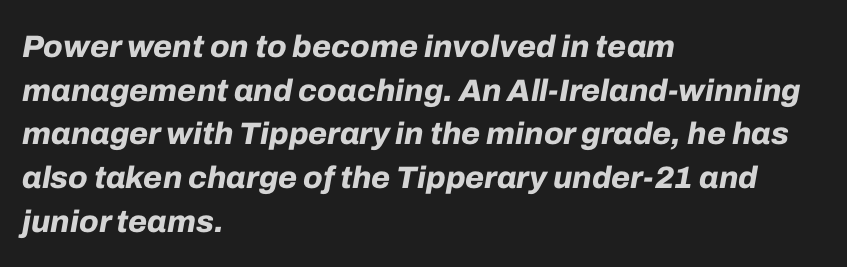
Q: Is the text bold? A: Yes.
Q: Is the text italic (slanted)? A: Yes, it leans right by about 10 degrees.
Q: Is the text underlined? A: No.
Q: How is the paragraph aligned? A: Left-aligned.
Q: Is the spacing between letters normal or unusually wide? A: Normal.
Q: Is the spacing between lines tight, normal or loose? A: Normal.
Q: Width (condensed, normal, or wide)? A: Normal.
Q: Stroke contrast? A: Low.
Q: x-height? A: Medium.
Q: Monospaced? A: No.
